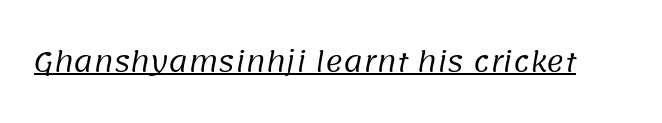
Q: Is the text bold? A: No.
Q: Is the text underlined? A: Yes.
Q: Is the spacing between letters normal or unusually wide? A: Normal.
